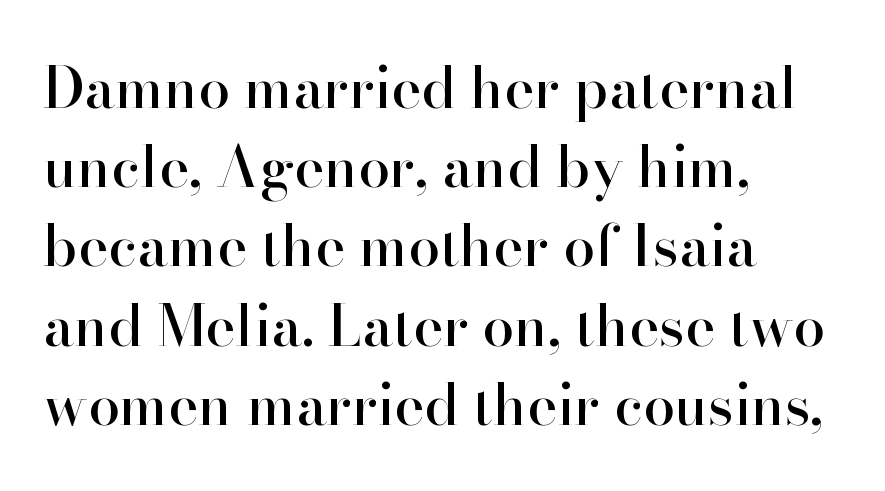
Q: Is the text italic (slanted)? A: No, it is upright.
Q: Is the typeface a serif or a sans-serif typeface? A: Serif.
Q: Is the text underlined? A: No.
Q: How is the paragraph aligned? A: Left-aligned.
Q: Is the spacing between letters normal or unusually wide? A: Normal.
Q: Is the spacing between lines tight, normal or loose? A: Normal.
Q: Width (condensed, normal, or wide)? A: Normal.
Q: Stroke contrast? A: High.
Q: x-height? A: Small.
Q: Monospaced? A: No.
